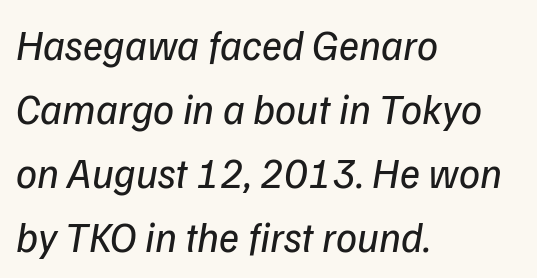
The image shows 42 px regular-weight sans-serif type; set left-aligned, normal line spacing (1.52x), normal letter spacing, not underlined; low stroke contrast and a medium x-height.
